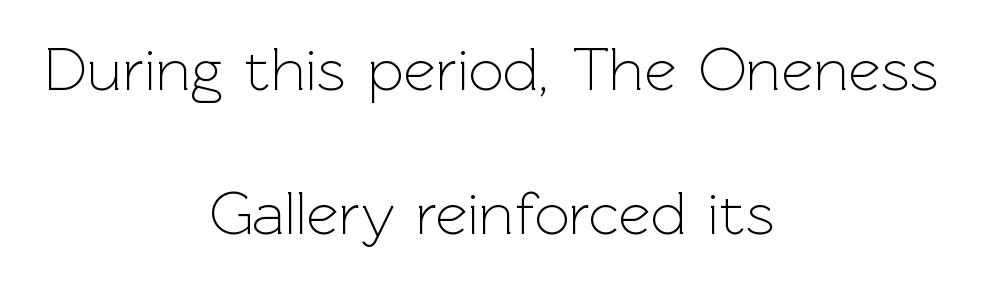
{"serif": "no", "italic": "no", "bold": "no", "weight": "light", "width": "normal", "x_height": "medium", "monospaced": "no", "underline": "no", "align": "center", "line_spacing": "loose", "line_spacing_ratio": 2.32, "letter_spacing": "normal", "letter_spacing_em": 0.0, "glyph_px": 62}
